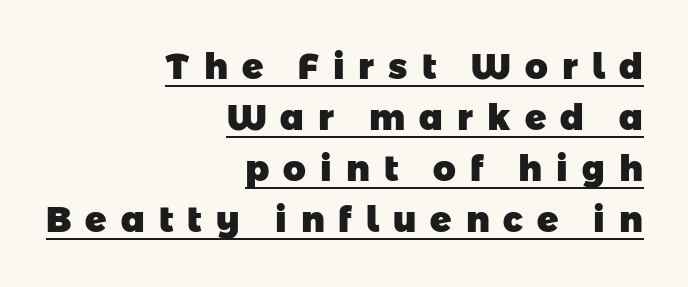
The face used here appears with an underline applied. This sample uses expanded letter spacing, leaving extra air between glyphs. Stroke terminals: plain, sans-serif. The passage shown is typed in a proportional face where columns would drift. Look at the stroke-to-counter ratio: heavy, a bold.
